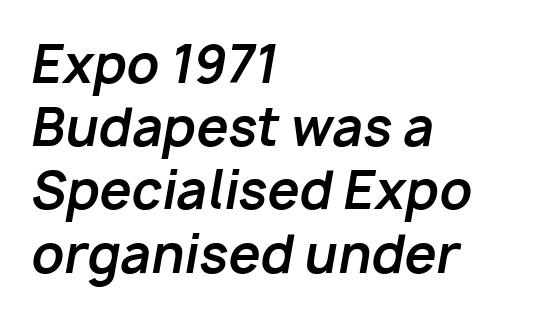
The image shows 51 px bold type, italic (leaning right); set left-aligned, line spacing 1.24x, normal letter spacing, not underlined; low stroke contrast and a medium x-height.
